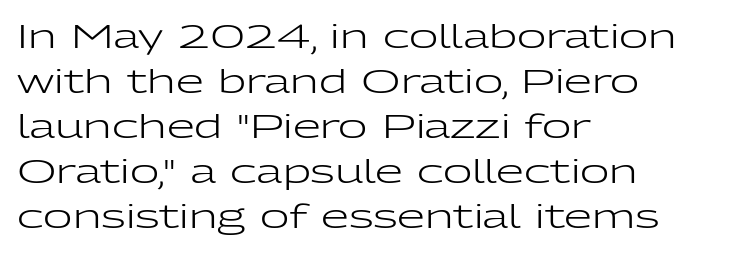
Heft: none added — not bold. The rag falls on the right side of this text block. The axis of the letterforms is exactly vertical. The rendering shows plain stroke endings on the letterforms — a sans-serif design. Evenly set lines give the paragraph a standard silhouette.
